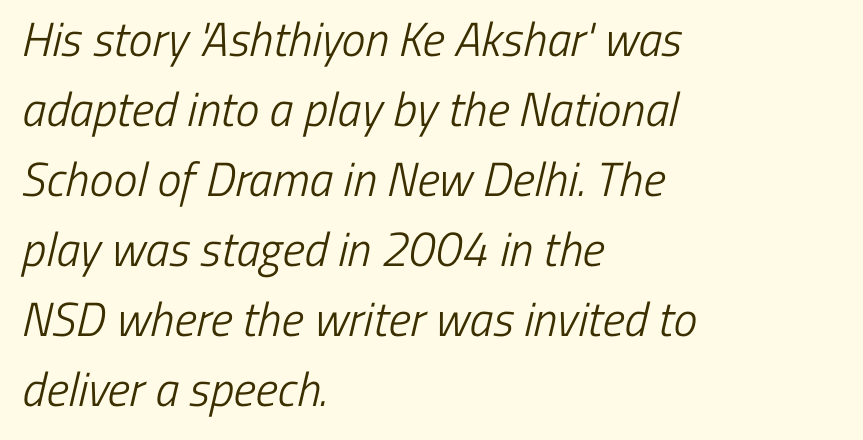
{"serif": "no", "bold": "no", "weight": "light", "width": "condensed", "stroke_contrast": "low", "x_height": "medium", "monospaced": "no", "underline": "no", "align": "left", "line_spacing": "normal", "line_spacing_ratio": 1.46, "letter_spacing": "normal", "letter_spacing_em": 0.0, "glyph_px": 48}
